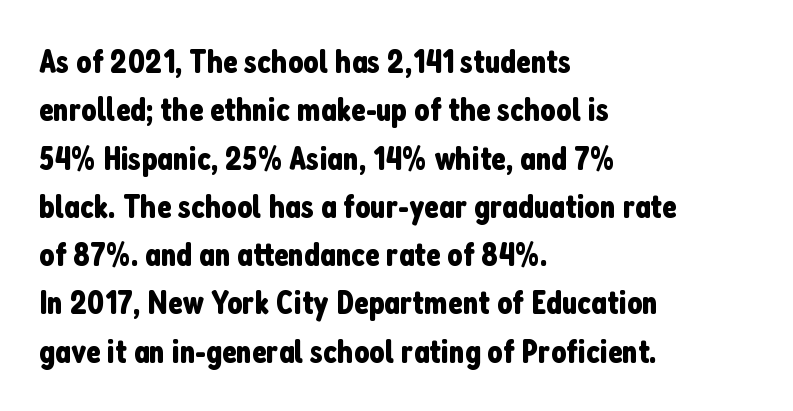
{"serif": "no", "italic": "no", "width": "condensed", "stroke_contrast": "low", "x_height": "medium", "monospaced": "no", "underline": "no", "align": "left", "line_spacing": "normal", "line_spacing_ratio": 1.42, "letter_spacing": "normal", "letter_spacing_em": 0.0, "glyph_px": 34}
